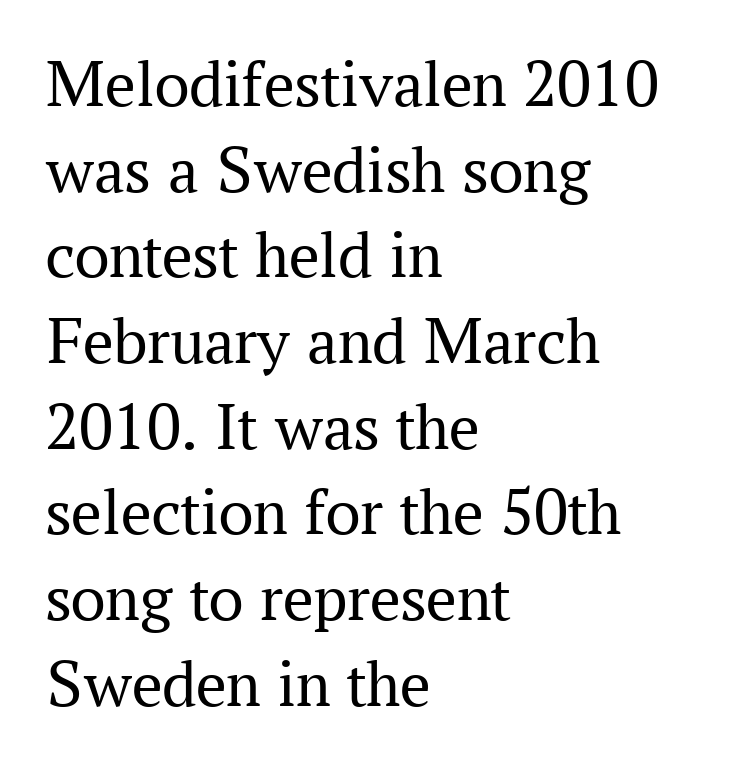
{"serif": "yes", "italic": "no", "bold": "no", "weight": "regular", "width": "normal", "stroke_contrast": "medium", "x_height": "medium", "monospaced": "no", "underline": "no", "align": "left", "line_spacing": "normal", "line_spacing_ratio": 1.26, "letter_spacing": "normal", "letter_spacing_em": 0.0, "glyph_px": 68}
